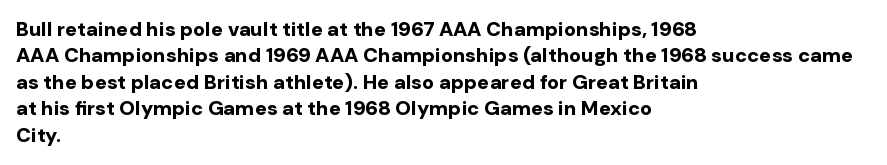
{"italic": "no", "bold": "yes", "underline": "no", "align": "left", "line_spacing": "normal", "line_spacing_ratio": 1.32, "letter_spacing": "normal", "letter_spacing_em": 0.0, "glyph_px": 20}
